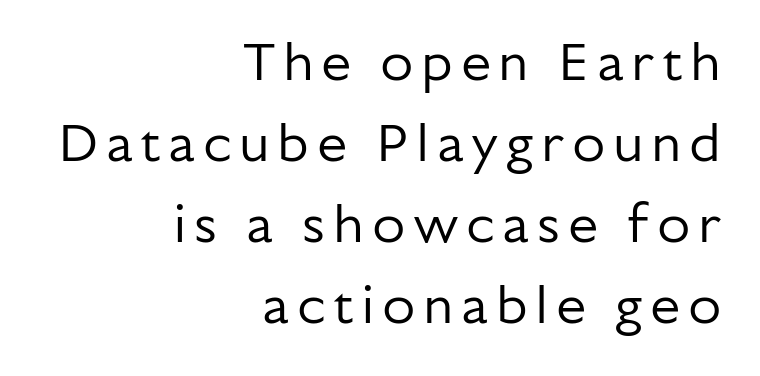
These glyphs show unthickened strokes, regular width or finer. Varying glyph widths throughout — classic text-font behaviour. Ordinary non-slanted type is in use. Honestly, there is no underline to notice here at all. The lines sit at an ordinary, default distance from one another. What kind of face is this? One without serifs — a sans.
